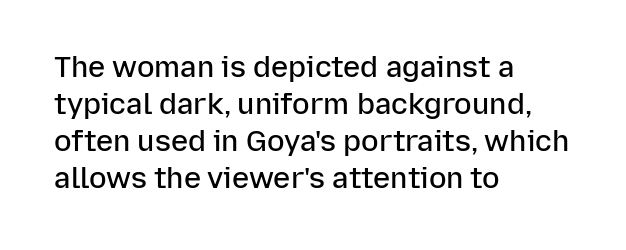
Q: Is the text bold? A: Semi-bold.
Q: Is the text italic (slanted)? A: No, it is upright.
Q: Is the typeface a serif or a sans-serif typeface? A: Sans-serif.
Q: Is the text underlined? A: No.
Q: How is the paragraph aligned? A: Left-aligned.
Q: Is the spacing between letters normal or unusually wide? A: Normal.
Q: Is the spacing between lines tight, normal or loose? A: Normal.
Q: Width (condensed, normal, or wide)? A: Normal.
Q: Stroke contrast? A: Low.
Q: x-height? A: Medium.
Q: Monospaced? A: No.
